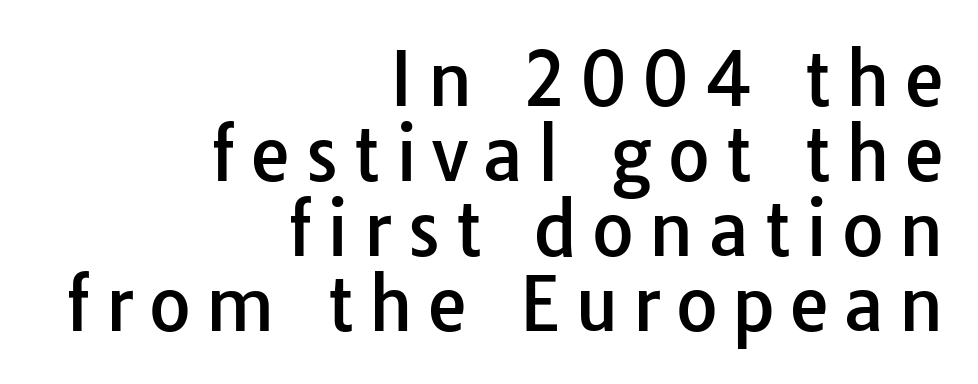
{"serif": "no", "italic": "no", "width": "normal", "stroke_contrast": "low", "x_height": "medium", "monospaced": "no", "underline": "no", "align": "right", "line_spacing": "tight", "line_spacing_ratio": 1.04, "letter_spacing": "wide", "letter_spacing_em": 0.21, "glyph_px": 72}
